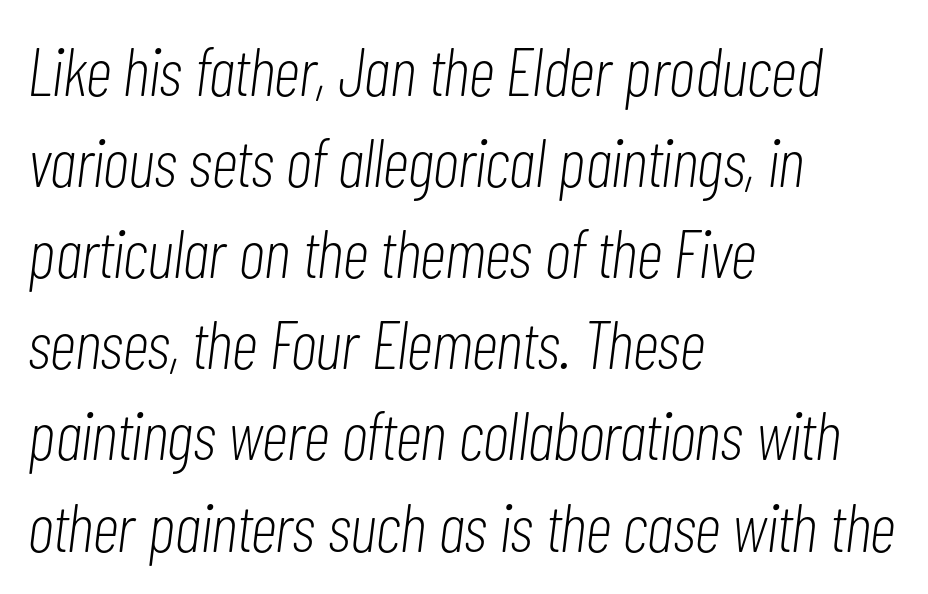
These lines sit exactly where default settings would place them. The setting favours the left margin, as ordinary paragraphs usually do. The passage shown is typed in a proportional face where columns would drift. Just letters on the line, the space beneath them empty. Short note: letters normally spaced.
